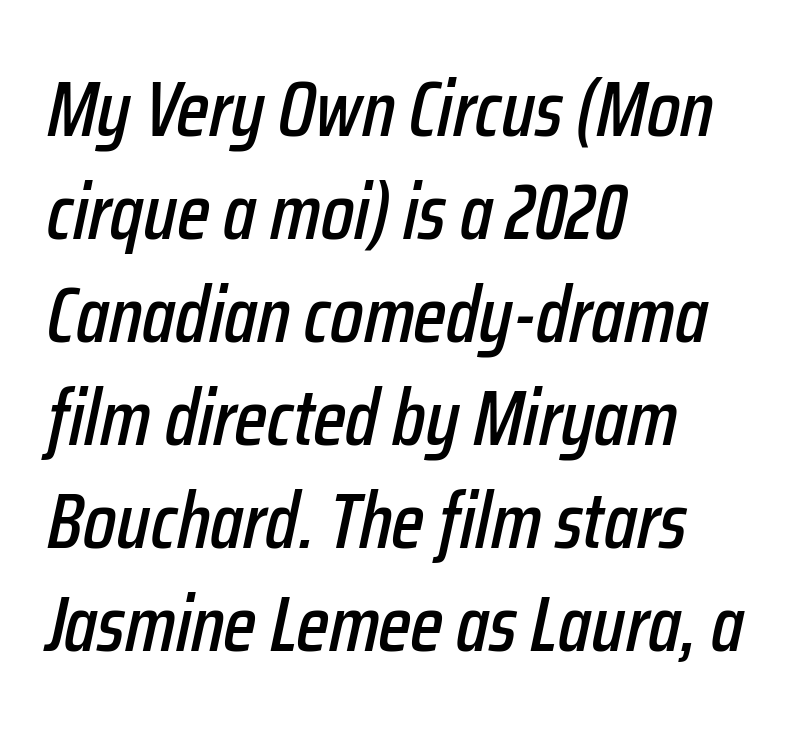
The passage shown leans; its letterforms are oblique. Here the designer chose a conventional face with non-uniform glyph widths. Each new line begins a customary step beneath the previous one. Line beginnings align vertically; line endings do not. Descender tails drop into unmarked territory.
